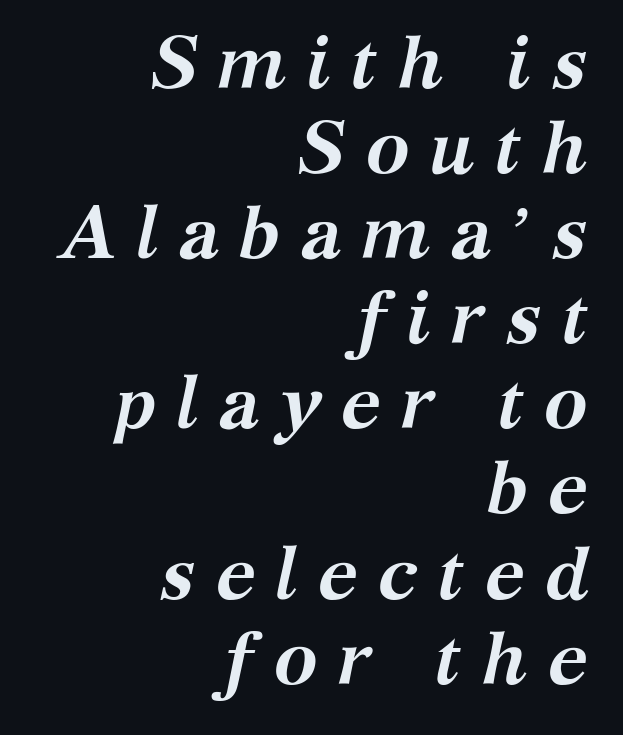
The space directly below the letters is spotless. The font is running at its bold setting. Baseline-to-baseline distance is barely more than the letter height. You could not count columns in this text — the font is proportionally spaced. Glyph-to-glyph distance is far greater than everyday printed text. You can tell from the footed stems that serif type was used.
